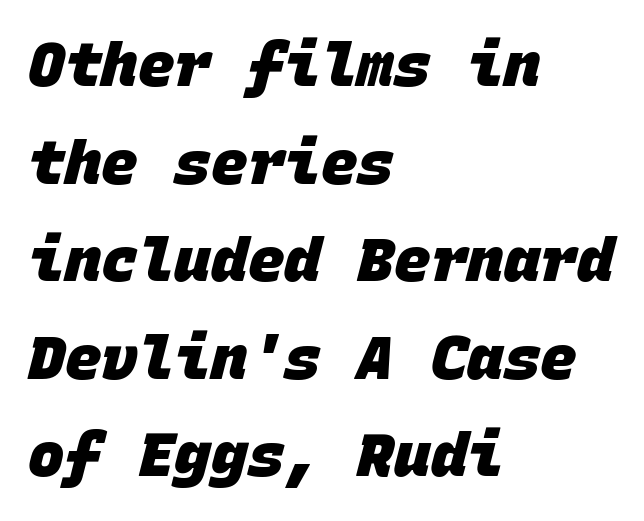
The type family on display is of the sans-serif kind. Each row of text sits above clean, open space. How are the letters spaced? Ordinarily, with no added tracking. Each letter, wide or thin by design, is forced into the same width here. The rendering uses a moderate line-height, typical for paragraphs.
